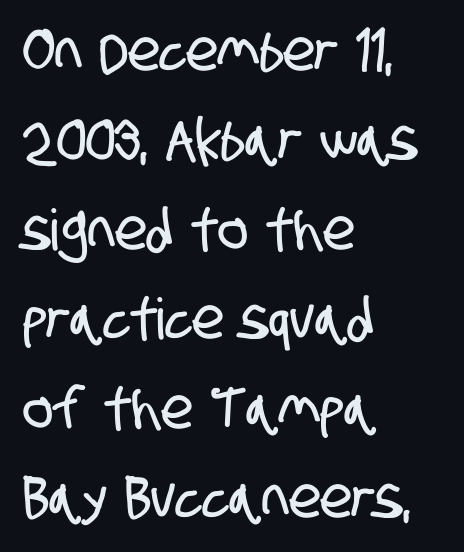
Q: Is the typeface a serif or a sans-serif typeface? A: Sans-serif.
Q: Is the text underlined? A: No.
Q: How is the paragraph aligned? A: Left-aligned.
Q: Is the spacing between letters normal or unusually wide? A: Normal.
Q: Is the spacing between lines tight, normal or loose? A: Normal.
Q: Width (condensed, normal, or wide)? A: Condensed.
Q: Stroke contrast? A: Low.
Q: x-height? A: Large.
Q: Monospaced? A: No.
